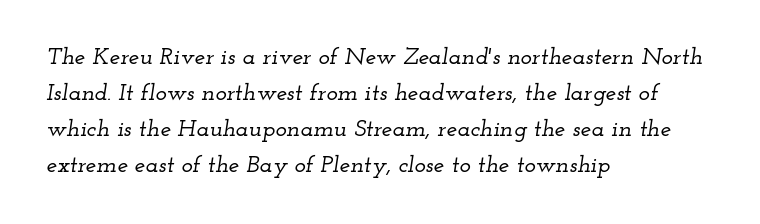
Compared with typical body copy, the letter spacing here is the same. The space directly below the letters is spotless. Casual observation: everything's shoved over to the left. Compared with typical paragraphs, the rows here are spaced about the same. Italic? Definitely — the glyphs are oblique.
